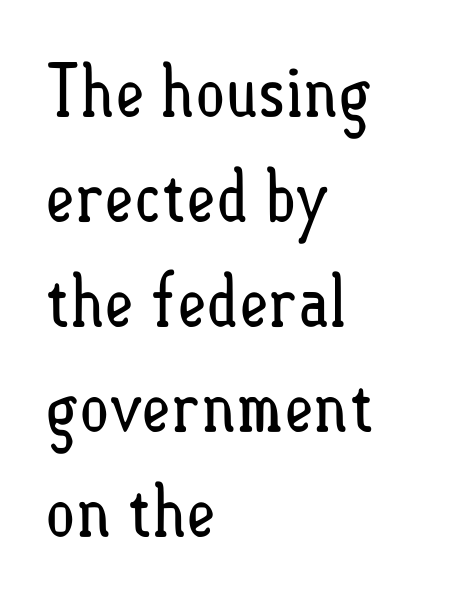
{"italic": "no", "bold": "no", "weight": "regular", "width": "condensed", "stroke_contrast": "low", "x_height": "small", "monospaced": "no", "underline": "no", "align": "left", "line_spacing": "normal", "line_spacing_ratio": 1.46, "letter_spacing": "normal", "letter_spacing_em": 0.0, "glyph_px": 72}
